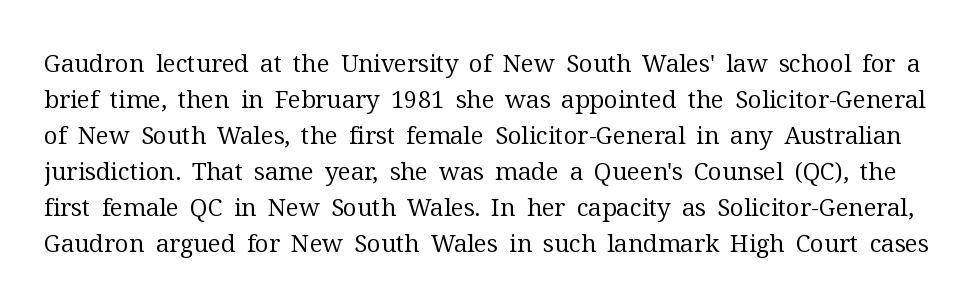
The image shows 24 px text type, upright; set normal line spacing (1.5x), normal letter spacing, not underlined.
